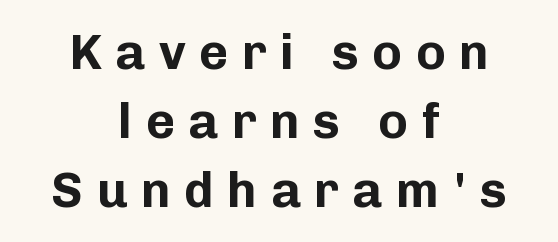
Q: Is the text bold? A: Yes.
Q: Is the text italic (slanted)? A: No, it is upright.
Q: Is the typeface a serif or a sans-serif typeface? A: Sans-serif.
Q: Is the text underlined? A: No.
Q: How is the paragraph aligned? A: Centered.
Q: Is the spacing between letters normal or unusually wide? A: Unusually wide.
Q: Is the spacing between lines tight, normal or loose? A: Normal.
Q: Width (condensed, normal, or wide)? A: Normal.
Q: Stroke contrast? A: Low.
Q: x-height? A: Medium.
Q: Monospaced? A: No.
